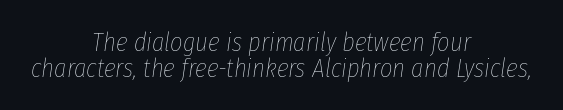
Q: Is the text bold? A: No.
Q: Is the text italic (slanted)? A: Yes, it leans right by about 8 degrees.
Q: Is the text underlined? A: No.
Q: How is the paragraph aligned? A: Centered.
Q: Is the spacing between letters normal or unusually wide? A: Normal.
Q: Is the spacing between lines tight, normal or loose? A: Tight.
